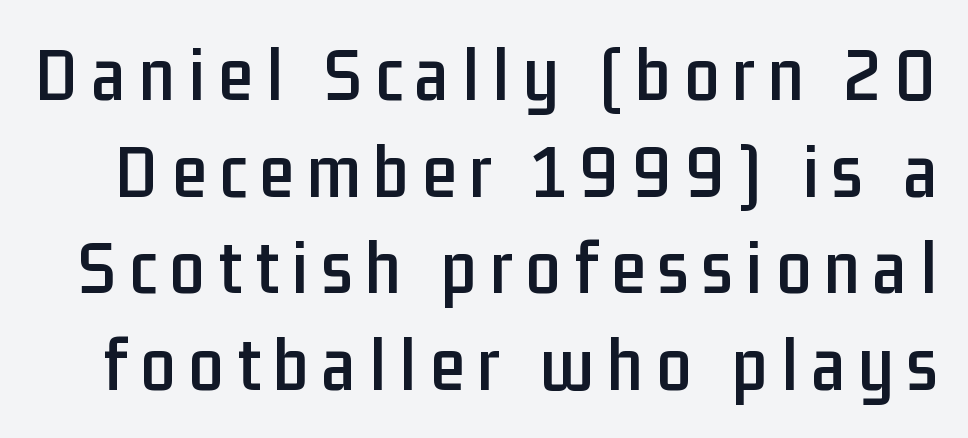
The glyphs in this specimen are sans serif. These lines are rendered in a variable-pitch font. Descenders are the only things crossing below the line. Designer's note — italics off, roman on.
